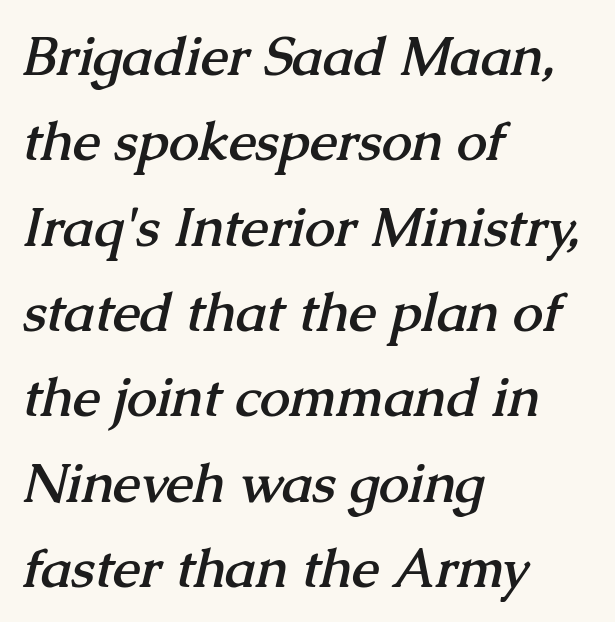
{"serif": "yes", "bold": "yes", "weight": "semibold", "width": "normal", "stroke_contrast": "medium", "x_height": "medium", "monospaced": "no", "underline": "no", "align": "left", "line_spacing": "normal", "line_spacing_ratio": 1.58, "letter_spacing": "normal", "letter_spacing_em": 0.0, "glyph_px": 54}
